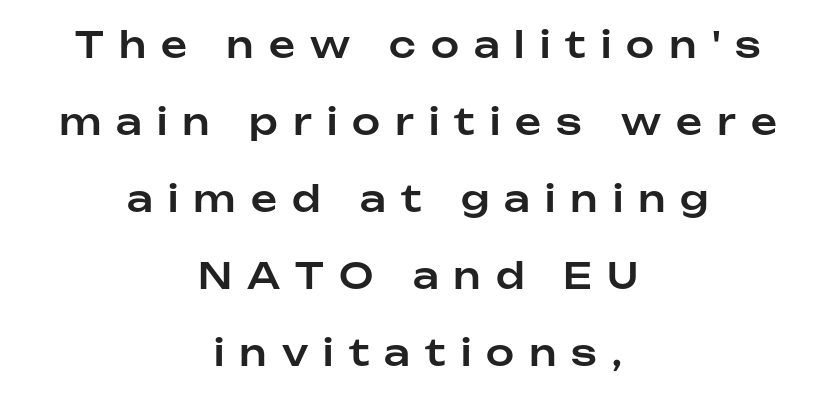
Q: Is the text italic (slanted)? A: No, it is upright.
Q: Is the typeface a serif or a sans-serif typeface? A: Sans-serif.
Q: Is the text underlined? A: No.
Q: How is the paragraph aligned? A: Centered.
Q: Is the spacing between letters normal or unusually wide? A: Unusually wide.
Q: Is the spacing between lines tight, normal or loose? A: Loose.
Q: Width (condensed, normal, or wide)? A: Normal.
Q: Stroke contrast? A: Low.
Q: x-height? A: Medium.
Q: Monospaced? A: No.
